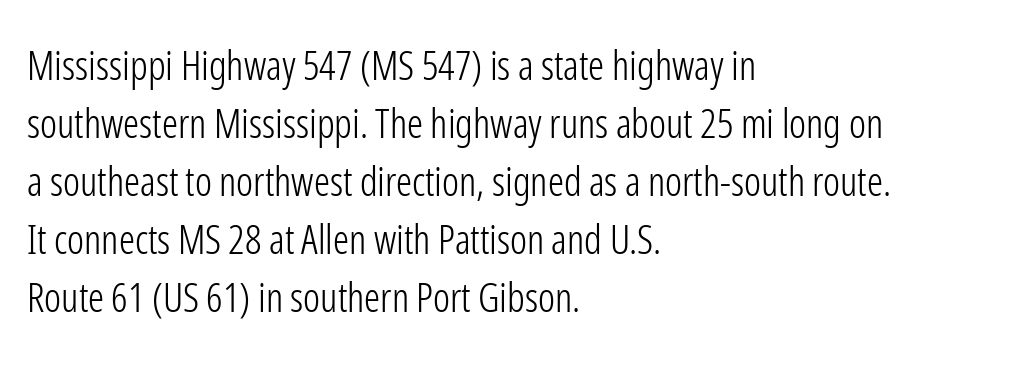
Observe the absence of serifs on each vertical stroke in this sample. A typesetter would mark this as roman, not italic. Underline: absent. The ragged edge is on the right, which tells us the setting is flush left.
